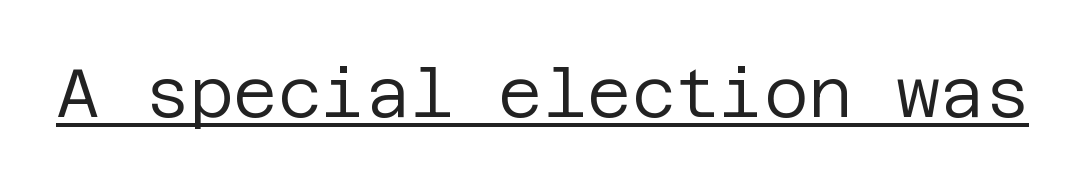
{"serif": "no", "italic": "no", "bold": "no", "weight": "regular", "width": "normal", "stroke_contrast": "low", "x_height": "large", "underline": "yes", "letter_spacing": "normal", "letter_spacing_em": 0.0, "glyph_px": 68}
